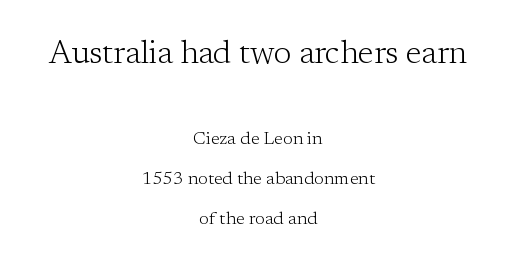
Q: Is the text bold? A: No.
Q: Is the text italic (slanted)? A: No, it is upright.
Q: Is the typeface a serif or a sans-serif typeface? A: Serif.
Q: Is the text underlined? A: No.
Q: How is the paragraph aligned? A: Centered.
Q: Is the spacing between letters normal or unusually wide? A: Normal.
Q: Is the spacing between lines tight, normal or loose? A: Loose.
Q: Which block of text is set in a larger size, the first (top) or the second (bottom)? A: The first (top) one.
Q: Width (condensed, normal, or wide)? A: Normal.
Q: Stroke contrast? A: Low.
Q: x-height? A: Medium.
Q: Monospaced? A: No.
